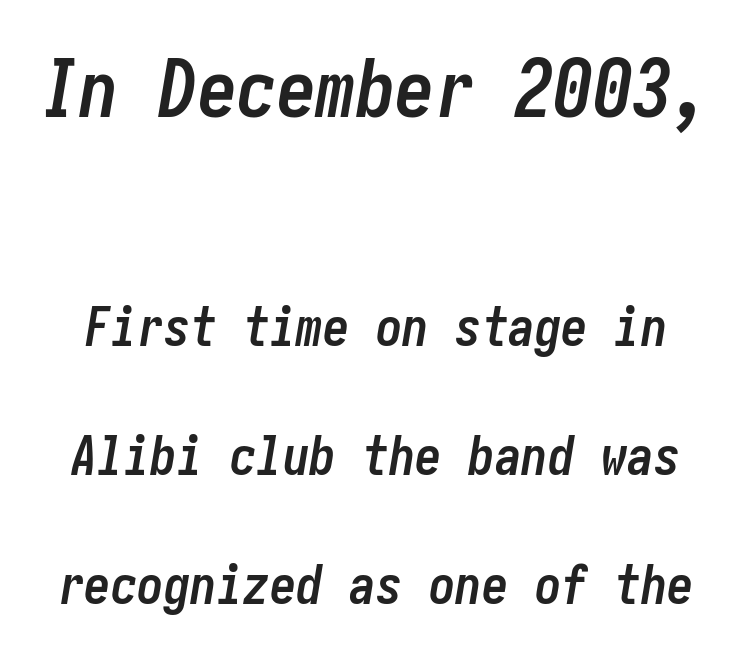
{"italic": "yes", "lean": "right", "slant_degrees": 10, "bold": "yes", "weight": "semibold", "width": "condensed", "stroke_contrast": "low", "x_height": "medium", "underline": "no", "line_spacing": "loose", "line_spacing_ratio": 2.43, "letter_spacing": "normal", "letter_spacing_em": 0.0, "larger_block": "first", "size_ratio": 1.49, "glyph_px": 79}
